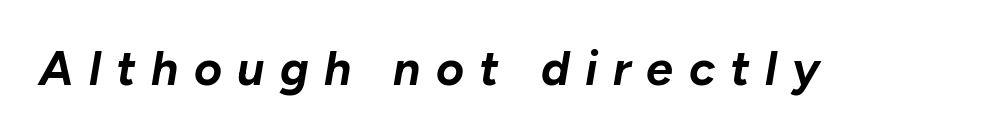
Q: Is the text bold? A: Yes.
Q: Is the text italic (slanted)? A: Yes, it leans right by about 10 degrees.
Q: Is the text underlined? A: No.
Q: Is the spacing between letters normal or unusually wide? A: Unusually wide.
Q: Width (condensed, normal, or wide)? A: Normal.
Q: Stroke contrast? A: Low.
Q: x-height? A: Medium.
Q: Monospaced? A: No.
